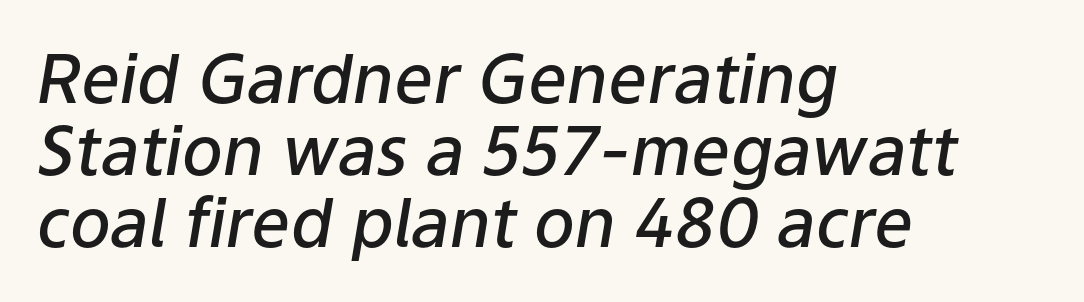
Q: Is the text bold? A: Semi-bold.
Q: Is the text italic (slanted)? A: Yes, it leans right by about 9 degrees.
Q: Is the text underlined? A: No.
Q: How is the paragraph aligned? A: Left-aligned.
Q: Is the spacing between letters normal or unusually wide? A: Normal.
Q: Is the spacing between lines tight, normal or loose? A: Tight.
Q: Width (condensed, normal, or wide)? A: Normal.
Q: Stroke contrast? A: Low.
Q: x-height? A: Medium.
Q: Monospaced? A: No.
